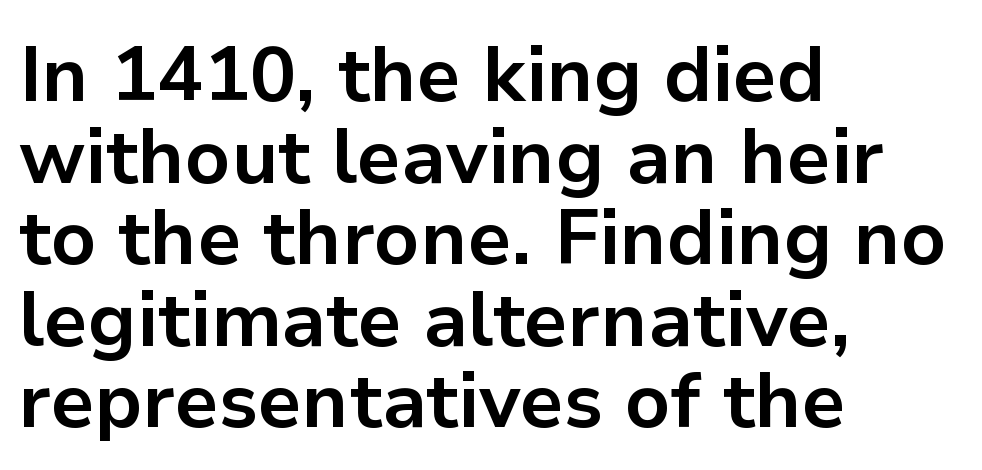
The image shows 77 px bold sans-serif type, upright; set left-aligned, tight line spacing (1.06x), normal letter spacing, not underlined; low stroke contrast and a medium x-height.
